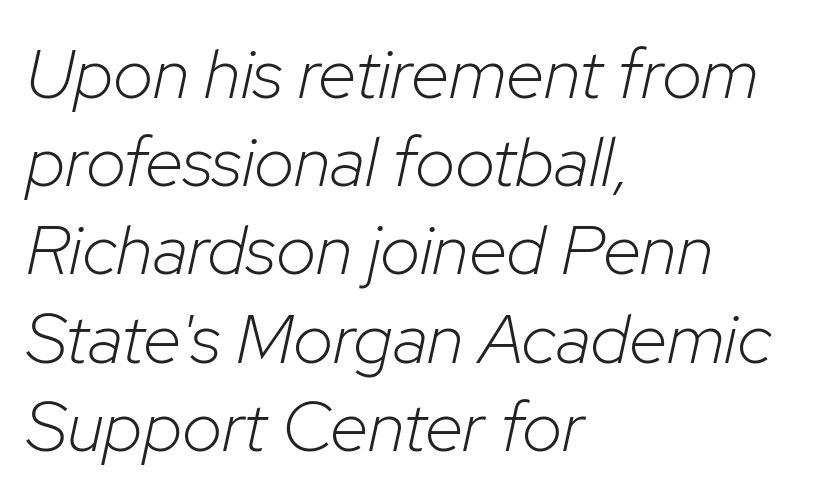
The letters advance in unequal steps, a hallmark of proportional type. One-word summary of the alignment: left. Each stroke keeps to a modest, everyday thickness or less. The words here are not underlined. These lines were composed using italics. Compared with typical paragraphs, the rows here are spaced about the same.
